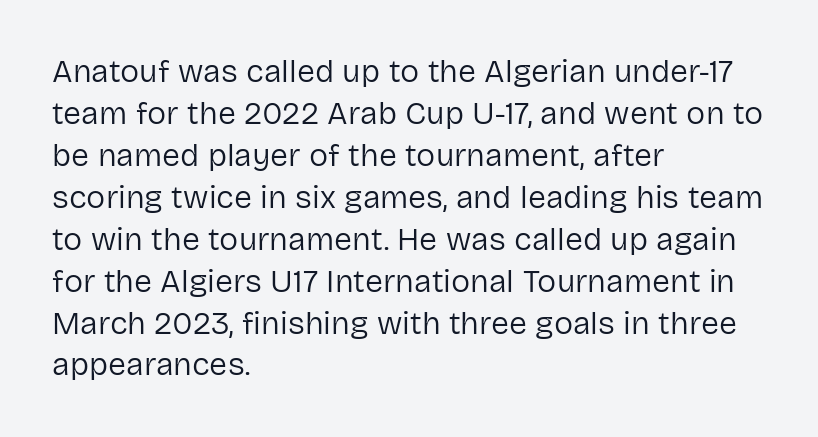
{"serif": "no", "italic": "no", "bold": "no", "weight": "regular", "width": "normal", "stroke_contrast": "low", "x_height": "medium", "monospaced": "no", "underline": "no", "align": "left", "line_spacing": "normal", "line_spacing_ratio": 1.31, "letter_spacing": "normal", "letter_spacing_em": 0.0, "glyph_px": 32}
